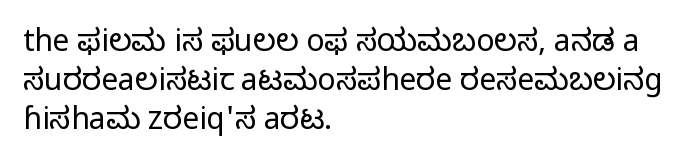
The space between consecutive lines is moderate. Letterform terminals end flat and unadorned throughout the passage. Between one letter and the next there's only the usual sliver of space. The area under the type is left untouched.
